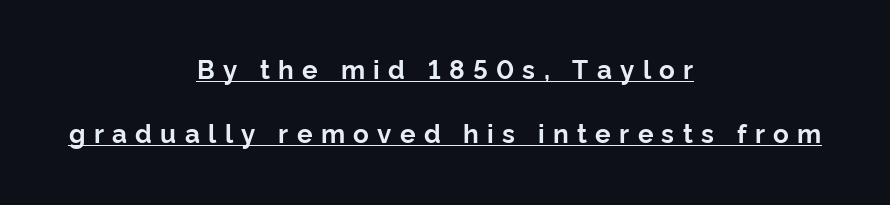
Q: Is the text bold? A: Yes.
Q: Is the text italic (slanted)? A: No, it is upright.
Q: Is the text underlined? A: Yes.
Q: How is the paragraph aligned? A: Centered.
Q: Is the spacing between letters normal or unusually wide? A: Unusually wide.
Q: Is the spacing between lines tight, normal or loose? A: Loose.
